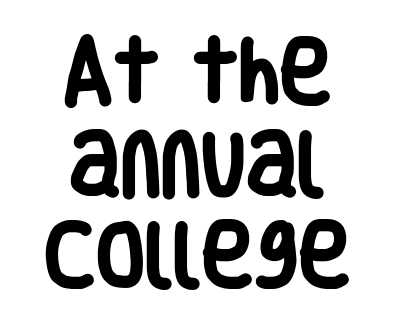
The image shows 71 px heavy, condensed sans-serif type, upright; set centered, normal line spacing (1.29x), normal letter spacing, not underlined; low stroke contrast and a large x-height.
